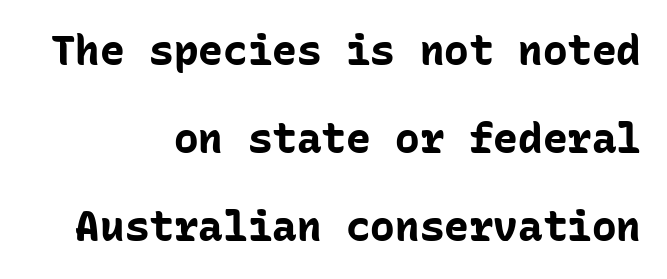
{"serif": "no", "italic": "no", "bold": "yes", "weight": "bold", "width": "normal", "stroke_contrast": "low", "x_height": "medium", "monospaced": "yes", "underline": "no", "align": "right", "line_spacing": "loose", "line_spacing_ratio": 2.15, "letter_spacing": "normal", "letter_spacing_em": 0.0, "glyph_px": 41}
